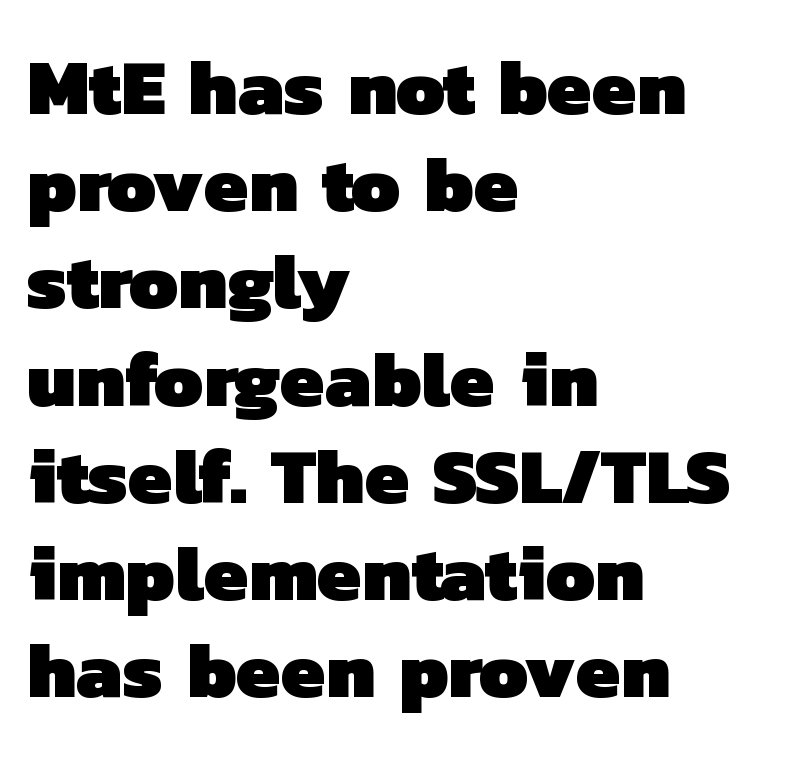
The image shows 79 px heavy sans-serif type; set left-aligned, line spacing 1.23x, normal letter spacing, not underlined; low stroke contrast and a medium x-height.
